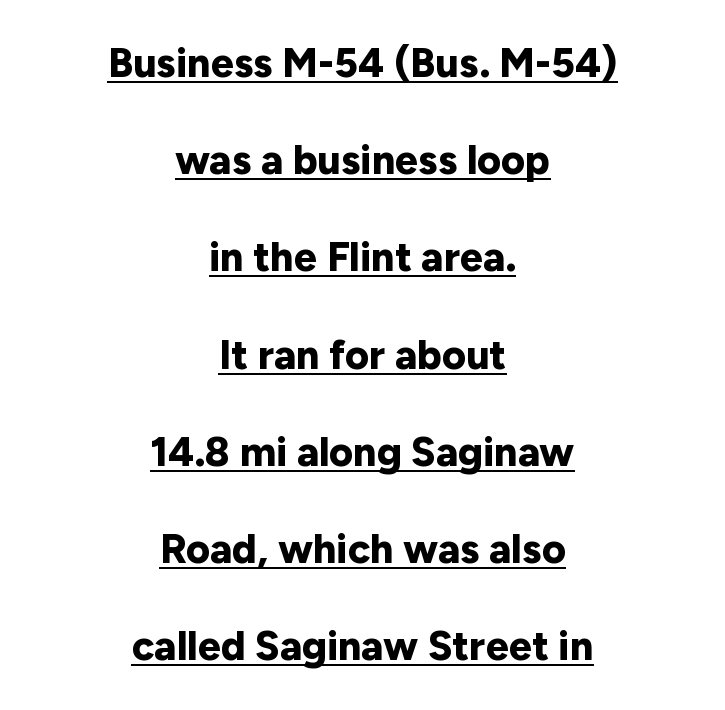
{"serif": "no", "italic": "no", "bold": "yes", "weight": "bold", "width": "normal", "stroke_contrast": "low", "x_height": "medium", "monospaced": "no", "underline": "yes", "align": "center", "line_spacing": "loose", "line_spacing_ratio": 2.37, "letter_spacing": "normal", "letter_spacing_em": 0.0, "glyph_px": 41}
